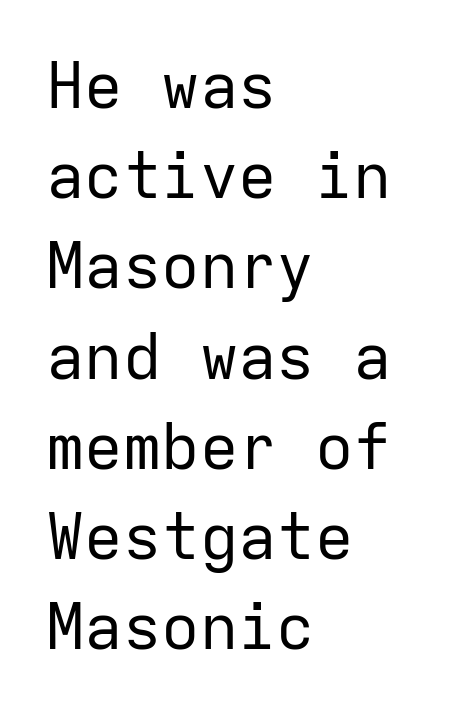
The image shows 64 px regular-weight sans-serif type, upright, monospaced; set left-aligned, normal line spacing (1.41x), normal letter spacing, not underlined; low stroke contrast and a medium x-height.
